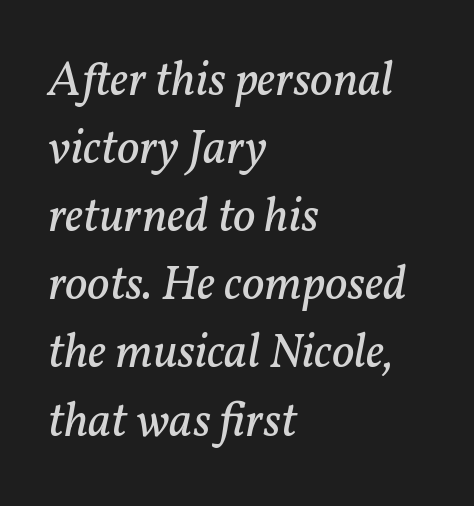
Q: Is the text bold? A: No.
Q: Is the text italic (slanted)? A: Yes, it leans right by about 11 degrees.
Q: Is the typeface a serif or a sans-serif typeface? A: Serif.
Q: Is the text underlined? A: No.
Q: How is the paragraph aligned? A: Left-aligned.
Q: Is the spacing between letters normal or unusually wide? A: Normal.
Q: Is the spacing between lines tight, normal or loose? A: Normal.
Q: Width (condensed, normal, or wide)? A: Normal.
Q: Stroke contrast? A: Low.
Q: x-height? A: Medium.
Q: Monospaced? A: No.
